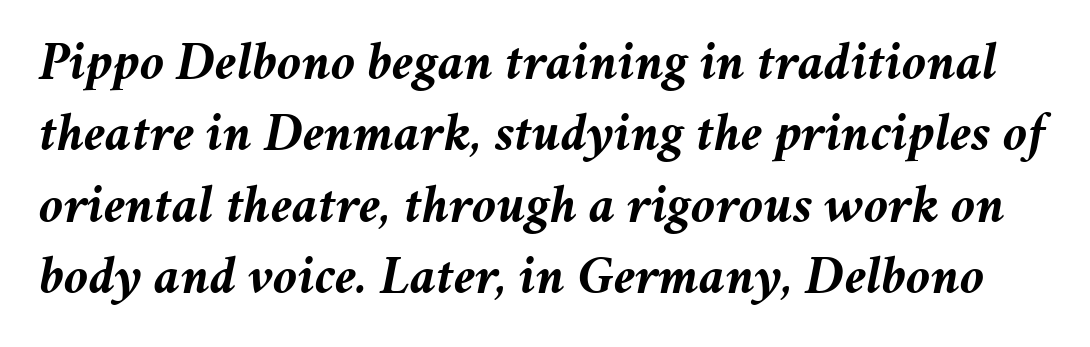
A dark, heavy texture on the line: the type is bold. These lines sit exactly where default settings would place them. This sample uses plain, unmodified letter spacing. Do the characters align in a grid? No, the font is proportional. The specimen reads as italic at a glance.
